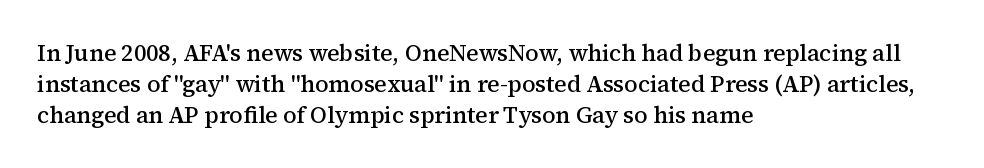
{"italic": "no", "bold": "semi", "underline": "no", "align": "left", "line_spacing": "normal", "line_spacing_ratio": 1.34, "letter_spacing": "normal", "letter_spacing_em": 0.0, "glyph_px": 23}
